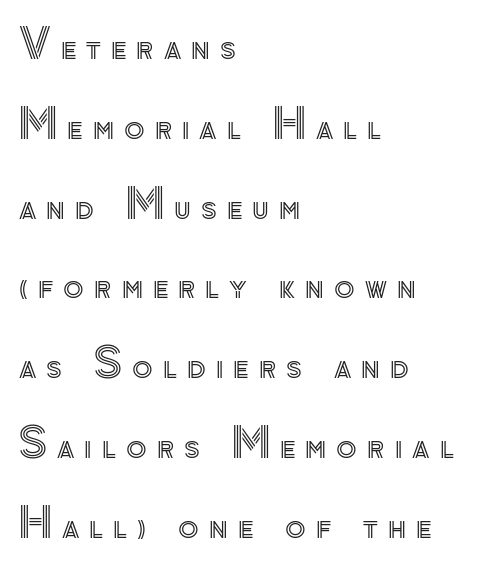
Q: Is the text italic (slanted)? A: No, it is upright.
Q: Is the text underlined? A: No.
Q: How is the paragraph aligned? A: Left-aligned.
Q: Is the spacing between letters normal or unusually wide? A: Unusually wide.
Q: Is the spacing between lines tight, normal or loose? A: Loose.
Q: Width (condensed, normal, or wide)? A: Normal.
Q: x-height? A: Small.
Q: Monospaced? A: No.
